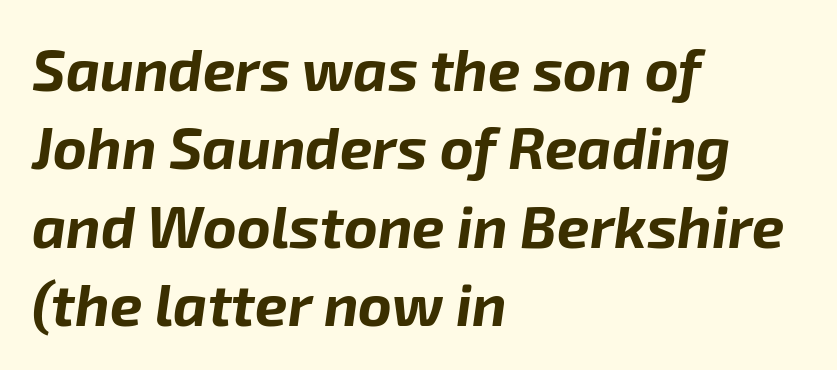
{"italic": "yes", "lean": "right", "slant_degrees": 8, "bold": "yes", "weight": "bold", "width": "normal", "stroke_contrast": "low", "x_height": "medium", "monospaced": "no", "underline": "no", "align": "left", "line_spacing": "normal", "line_spacing_ratio": 1.35, "letter_spacing": "normal", "letter_spacing_em": 0.0, "glyph_px": 58}
